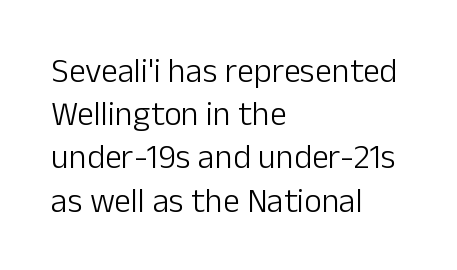
Q: Is the text bold? A: No.
Q: Is the text italic (slanted)? A: No, it is upright.
Q: Is the typeface a serif or a sans-serif typeface? A: Sans-serif.
Q: Is the text underlined? A: No.
Q: How is the paragraph aligned? A: Left-aligned.
Q: Is the spacing between letters normal or unusually wide? A: Normal.
Q: Is the spacing between lines tight, normal or loose? A: Normal.
Q: Width (condensed, normal, or wide)? A: Normal.
Q: Stroke contrast? A: Low.
Q: x-height? A: Medium.
Q: Monospaced? A: No.
